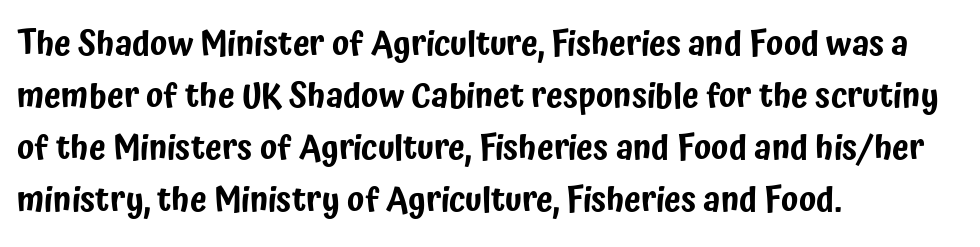
This is roman type, the default non-slanted kind. This sample has the flowing, uneven cadence of proportional lettering. The passage is arranged the way most books set body copy — flush left. Rows of type keep a routine distance in the vertical direction. In terms of letterform style, serifs are entirely absent.
